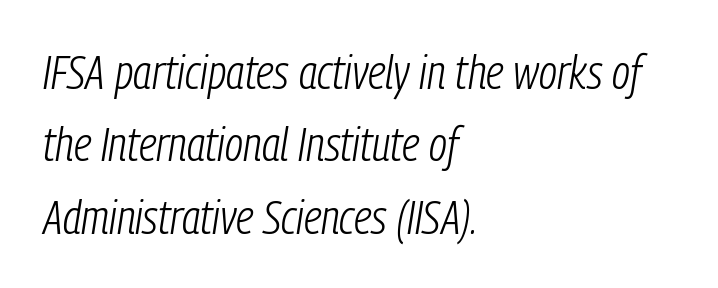
Between one letter and the next there's only the usual sliver of space. The strokes carry an ordinary text weight at most. Successive baselines arrive at the customary interval. This sample is left-justified, so line endings fall wherever the words run out. Words float on clear page, feet unadorned.
